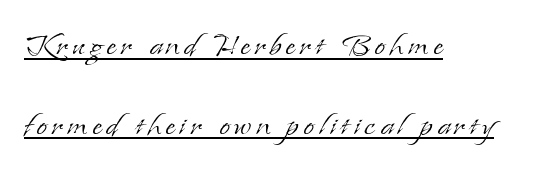
{"serif": "yes", "bold": "no", "weight": "light", "width": "normal", "stroke_contrast": "low", "x_height": "small", "monospaced": "no", "underline": "yes", "align": "left", "line_spacing": "loose", "line_spacing_ratio": 2.04, "glyph_px": 39}
